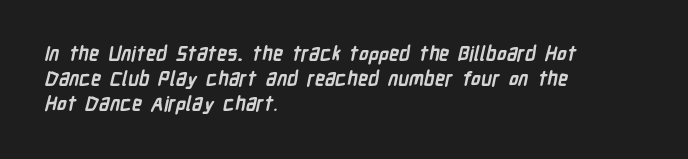
The image shows 20 px bold type; set left-aligned, normal line spacing (1.26x), normal letter spacing, not underlined.
